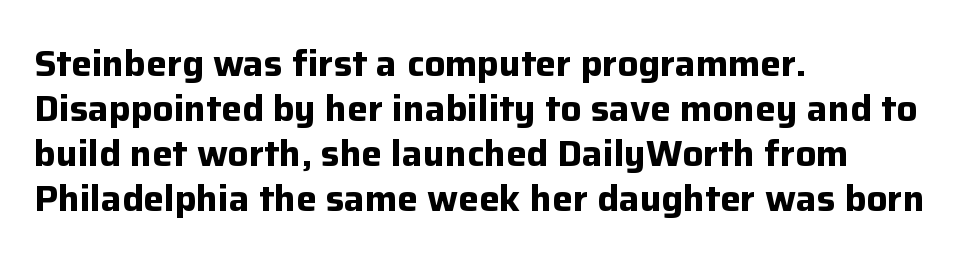
This rendering uses left alignment, leaving the right contour irregular. A typesetter would call this zero additional tracking. The letters stand upright; this is a roman face. Proportional: the letters do not fall into vertical columns.
